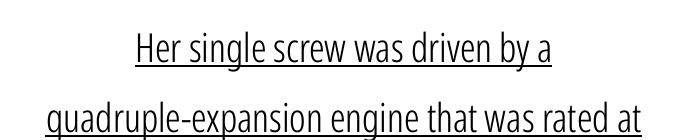
The image shows 40 px light, condensed sans-serif type, upright; set centered, line spacing 1.75x, normal letter spacing, underlined; low stroke contrast and a medium x-height.
